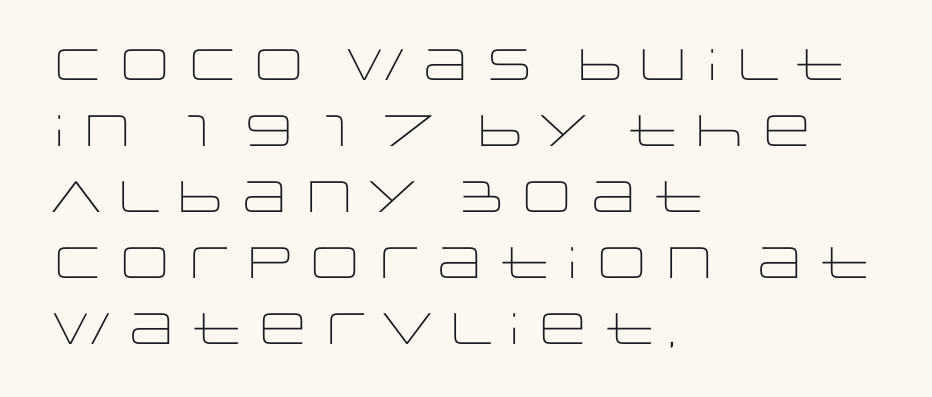
{"serif": "no", "italic": "no", "bold": "no", "weight": "light", "width": "wide", "stroke_contrast": "low", "x_height": "large", "monospaced": "no", "underline": "no", "align": "left", "line_spacing": "normal", "line_spacing_ratio": 1.5, "letter_spacing": "normal", "letter_spacing_em": 0.0, "glyph_px": 44}
